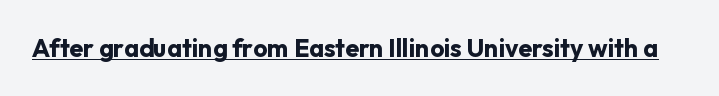
Q: Is the text bold? A: Yes.
Q: Is the text italic (slanted)? A: No, it is upright.
Q: Is the text underlined? A: Yes.
Q: Is the spacing between letters normal or unusually wide? A: Normal.
